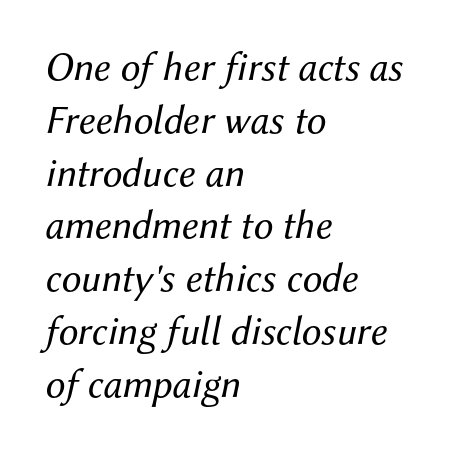
The image shows 40 px regular-weight type, italic (leaning right); set left-aligned, normal line spacing (1.32x), normal letter spacing, not underlined; medium stroke contrast and a medium x-height.
